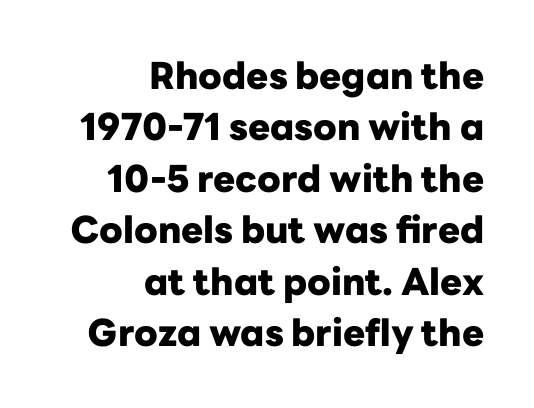
Q: Is the text bold? A: Yes.
Q: Is the text italic (slanted)? A: No, it is upright.
Q: Is the typeface a serif or a sans-serif typeface? A: Sans-serif.
Q: Is the text underlined? A: No.
Q: How is the paragraph aligned? A: Right-aligned.
Q: Is the spacing between letters normal or unusually wide? A: Normal.
Q: Is the spacing between lines tight, normal or loose? A: Normal.
Q: Width (condensed, normal, or wide)? A: Normal.
Q: Stroke contrast? A: Low.
Q: x-height? A: Medium.
Q: Monospaced? A: No.
